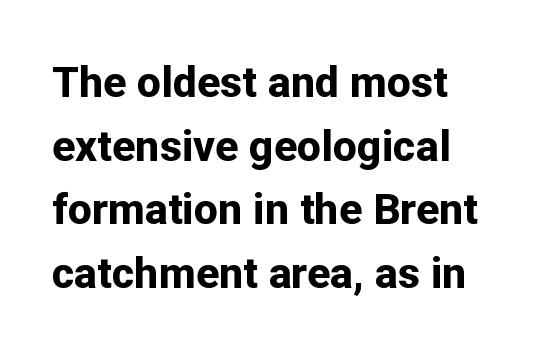
{"serif": "no", "italic": "no", "bold": "yes", "weight": "bold", "width": "normal", "stroke_contrast": "low", "x_height": "medium", "monospaced": "no", "underline": "no", "align": "left", "line_spacing": "normal", "line_spacing_ratio": 1.48, "letter_spacing": "normal", "letter_spacing_em": 0.0, "glyph_px": 43}
